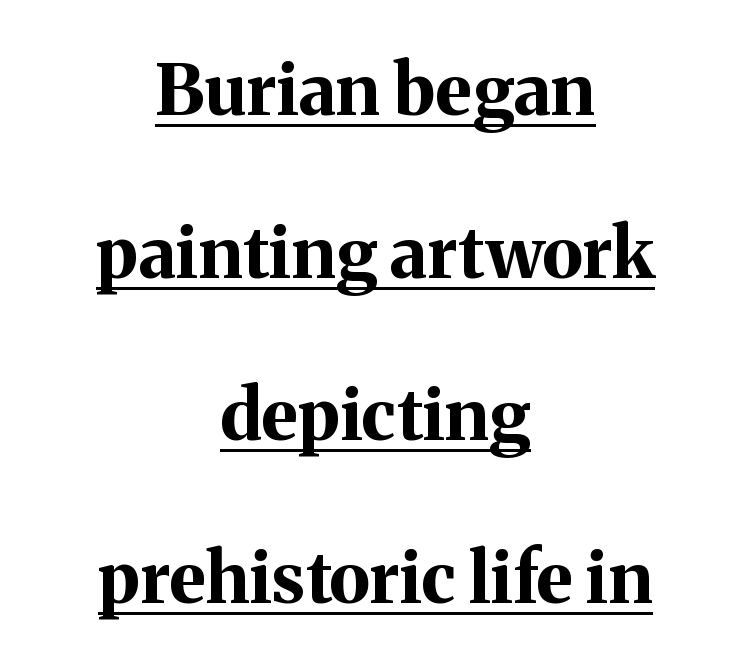
{"serif": "yes", "italic": "no", "bold": "yes", "weight": "bold", "width": "normal", "stroke_contrast": "medium", "x_height": "medium", "monospaced": "no", "underline": "yes", "align": "center", "line_spacing": "loose", "line_spacing_ratio": 2.29, "letter_spacing": "normal", "letter_spacing_em": 0.0, "glyph_px": 71}
